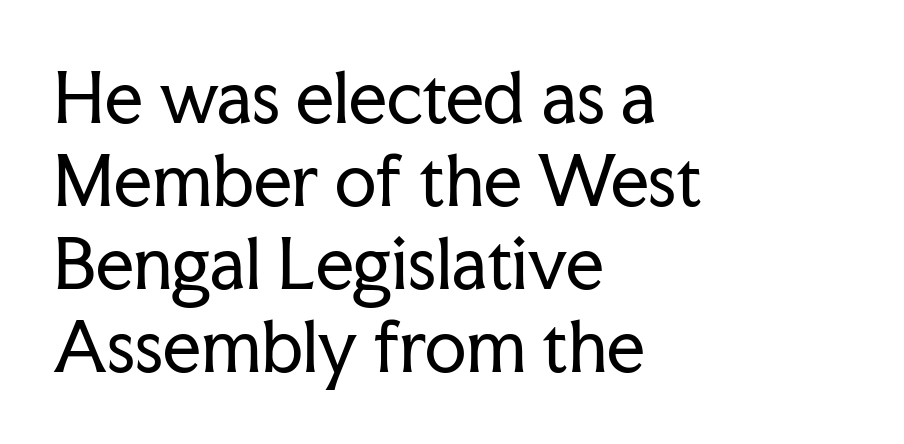
{"serif": "yes", "italic": "no", "bold": "no", "weight": "regular", "width": "normal", "stroke_contrast": "low", "x_height": "medium", "monospaced": "no", "underline": "no", "align": "left", "line_spacing_ratio": 1.24, "letter_spacing": "normal", "letter_spacing_em": 0.0, "glyph_px": 67}
